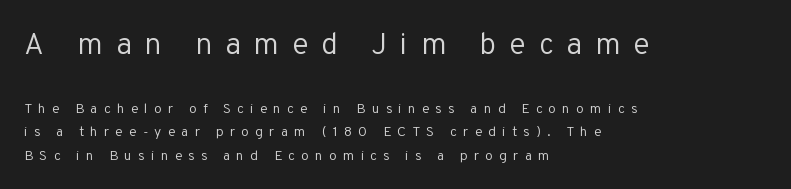
Q: Is the text bold? A: No.
Q: Is the text italic (slanted)? A: No, it is upright.
Q: Is the typeface a serif or a sans-serif typeface? A: Sans-serif.
Q: Is the text underlined? A: No.
Q: How is the paragraph aligned? A: Left-aligned.
Q: Is the spacing between letters normal or unusually wide? A: Unusually wide.
Q: Is the spacing between lines tight, normal or loose? A: Normal.
Q: Which block of text is set in a larger size, the first (top) or the second (bottom)? A: The first (top) one.
Q: Width (condensed, normal, or wide)? A: Normal.
Q: Stroke contrast? A: Low.
Q: x-height? A: Medium.
Q: Monospaced? A: No.
